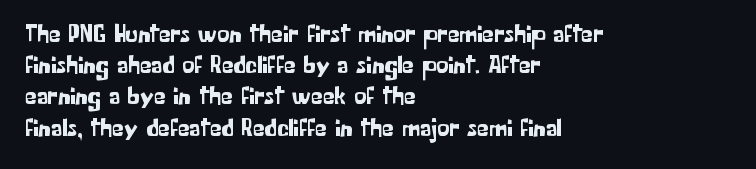
The image shows 24 px text type, upright; set left-aligned, normal line spacing (1.3x), normal letter spacing, not underlined.
